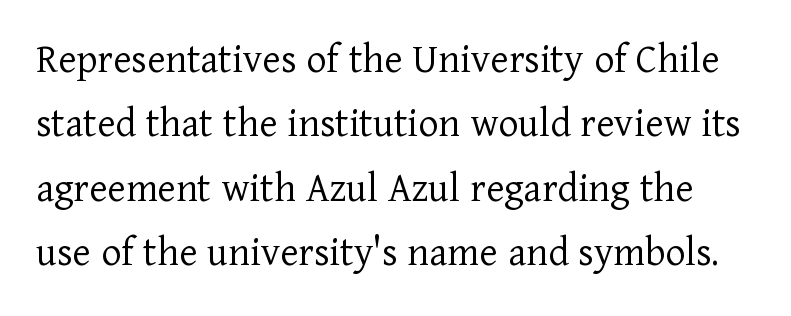
Q: Is the text bold? A: No.
Q: Is the text italic (slanted)? A: No, it is upright.
Q: Is the typeface a serif or a sans-serif typeface? A: Serif.
Q: Is the text underlined? A: No.
Q: Is the spacing between letters normal or unusually wide? A: Normal.
Q: Is the spacing between lines tight, normal or loose? A: Normal.
Q: Width (condensed, normal, or wide)? A: Normal.
Q: Stroke contrast? A: Low.
Q: x-height? A: Medium.
Q: Monospaced? A: No.
